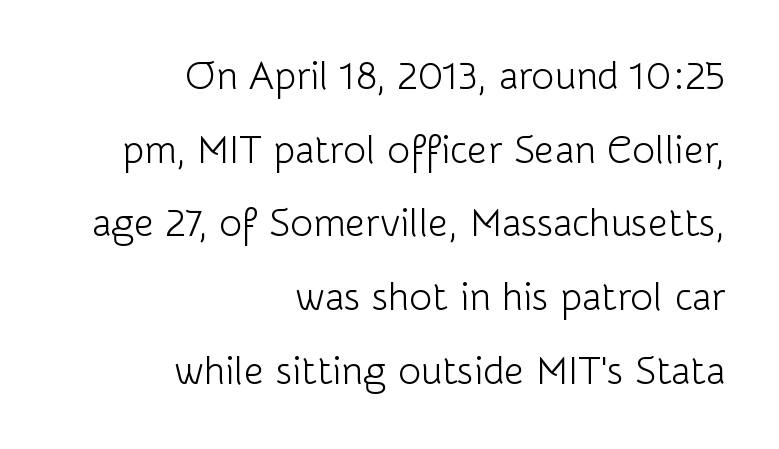
Q: Is the text bold? A: No.
Q: Is the text italic (slanted)? A: No, it is upright.
Q: Is the typeface a serif or a sans-serif typeface? A: Sans-serif.
Q: Is the text underlined? A: No.
Q: How is the paragraph aligned? A: Right-aligned.
Q: Is the spacing between letters normal or unusually wide? A: Normal.
Q: Width (condensed, normal, or wide)? A: Normal.
Q: Stroke contrast? A: Low.
Q: x-height? A: Medium.
Q: Monospaced? A: No.
